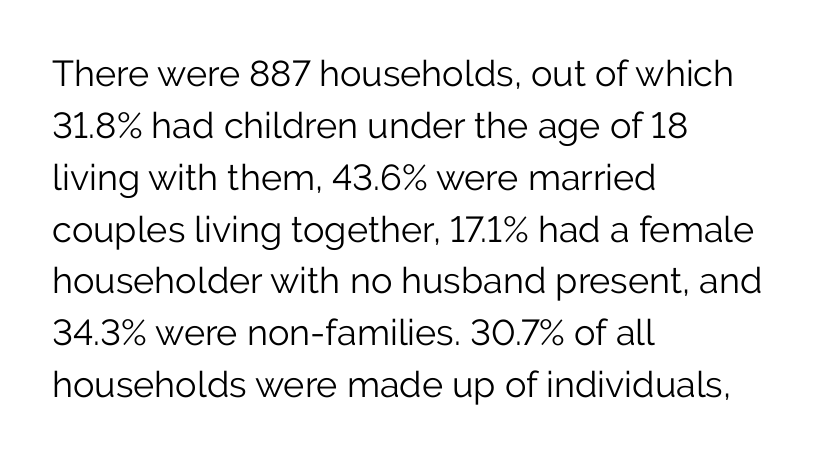
Q: Is the text bold? A: No.
Q: Is the text italic (slanted)? A: No, it is upright.
Q: Is the typeface a serif or a sans-serif typeface? A: Sans-serif.
Q: Is the text underlined? A: No.
Q: How is the paragraph aligned? A: Left-aligned.
Q: Is the spacing between letters normal or unusually wide? A: Normal.
Q: Is the spacing between lines tight, normal or loose? A: Normal.
Q: Width (condensed, normal, or wide)? A: Normal.
Q: Stroke contrast? A: Low.
Q: x-height? A: Medium.
Q: Monospaced? A: No.
